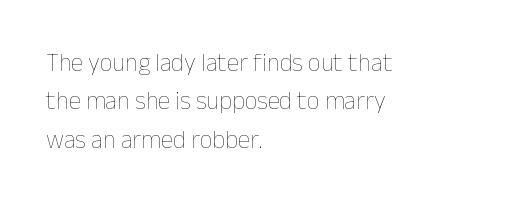
Q: Is the text bold? A: No.
Q: Is the text italic (slanted)? A: No, it is upright.
Q: Is the text underlined? A: No.
Q: How is the paragraph aligned? A: Left-aligned.
Q: Is the spacing between letters normal or unusually wide? A: Normal.
Q: Is the spacing between lines tight, normal or loose? A: Normal.
